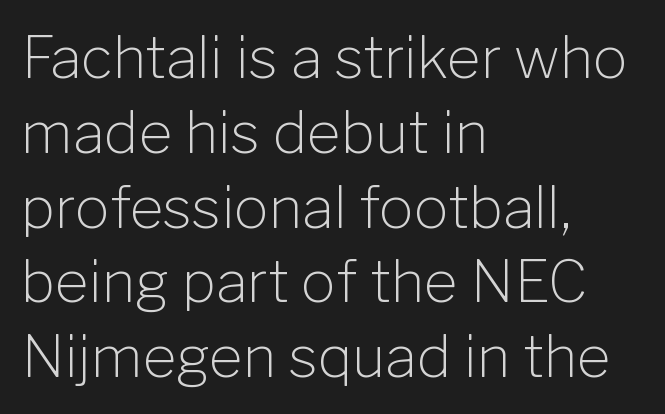
Letter spacing: default. Stroke terminals: plain, sans-serif. In terms of posture, this sample is upright. Proportional: the letters do not fall into vertical columns. The characters are drawn with everyday or finer stroke widths.
